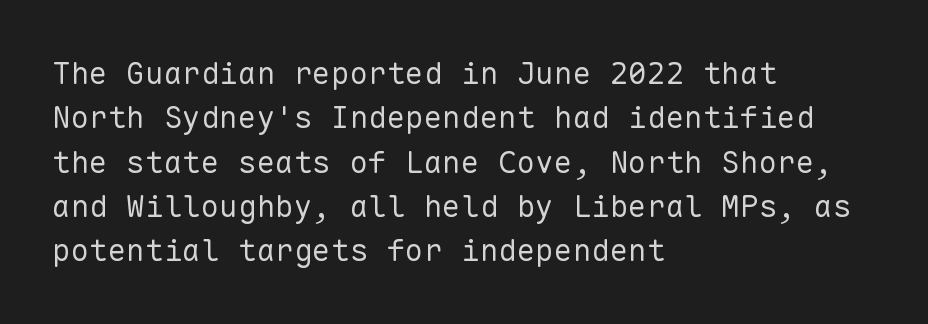
Q: Is the text bold? A: No.
Q: Is the text italic (slanted)? A: No, it is upright.
Q: Is the typeface a serif or a sans-serif typeface? A: Sans-serif.
Q: Is the text underlined? A: No.
Q: How is the paragraph aligned? A: Left-aligned.
Q: Is the spacing between letters normal or unusually wide? A: Normal.
Q: Is the spacing between lines tight, normal or loose? A: Normal.
Q: Width (condensed, normal, or wide)? A: Normal.
Q: Stroke contrast? A: Low.
Q: x-height? A: Medium.
Q: Monospaced? A: Yes.
